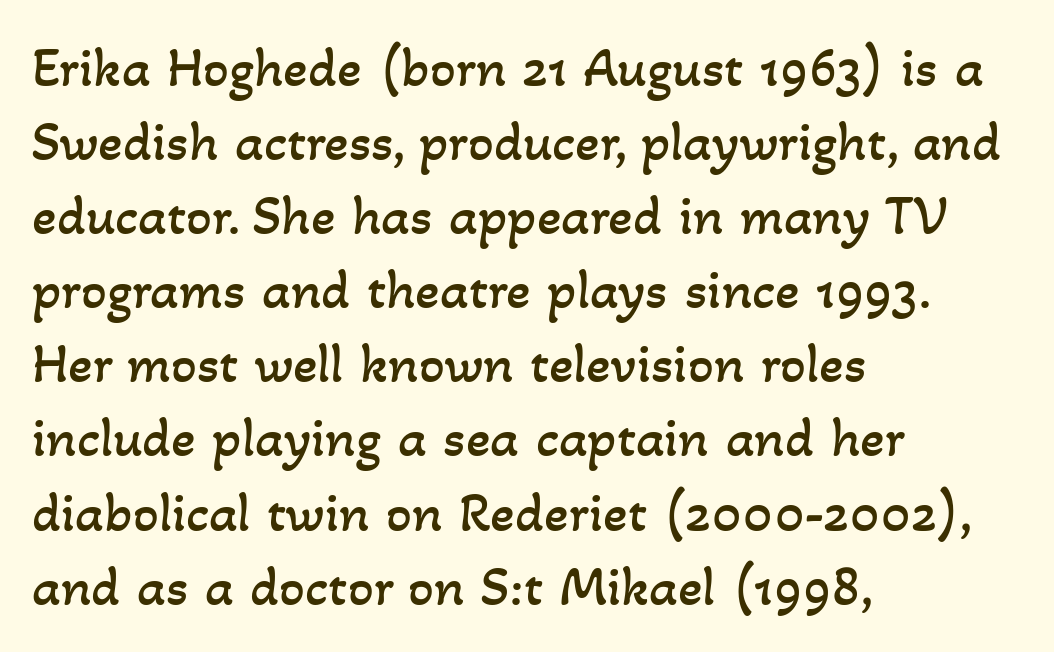
{"bold": "no", "weight": "regular", "width": "normal", "stroke_contrast": "low", "x_height": "small", "monospaced": "no", "underline": "no", "align": "left", "line_spacing": "normal", "line_spacing_ratio": 1.3, "letter_spacing": "normal", "letter_spacing_em": 0.0, "glyph_px": 57}
